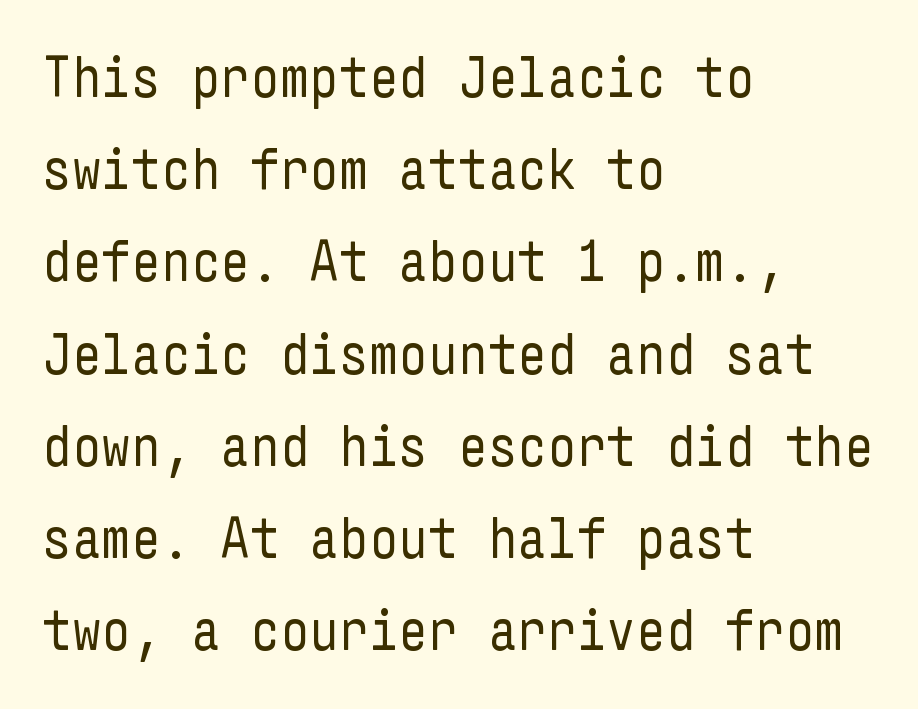
Heft: none added — not bold. These lines stack with their left ends in a neat column. In terms of letterspacing, this is plain default setting. Grotesque or geometric, the face here clearly has no serifs. Quick note: not italic, upright. Only glyphs here, with clear space below each row.
